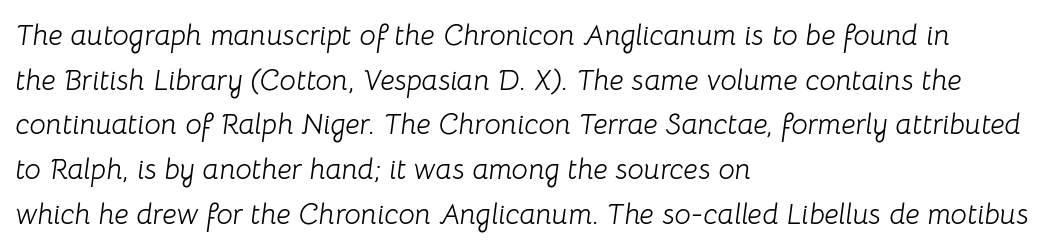
All the whitespace from short lines collects on the right. The face looks like a standard text weight, possibly lighter. Normally led — the rows are evenly, conventionally spaced. A typesetter would call this proportional, since set widths differ per character.
